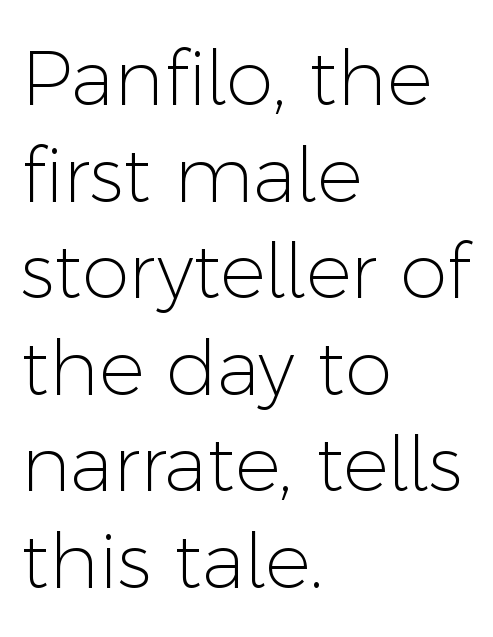
The image shows 76 px light sans-serif type, upright; set left-aligned, normal line spacing (1.27x), normal letter spacing, not underlined; low stroke contrast and a medium x-height.
